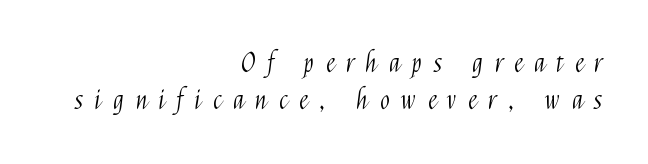
The image shows 26 px text type; set right-aligned, normal line spacing (1.41x), unusually wide letter spacing (+0.46 em), not underlined.
